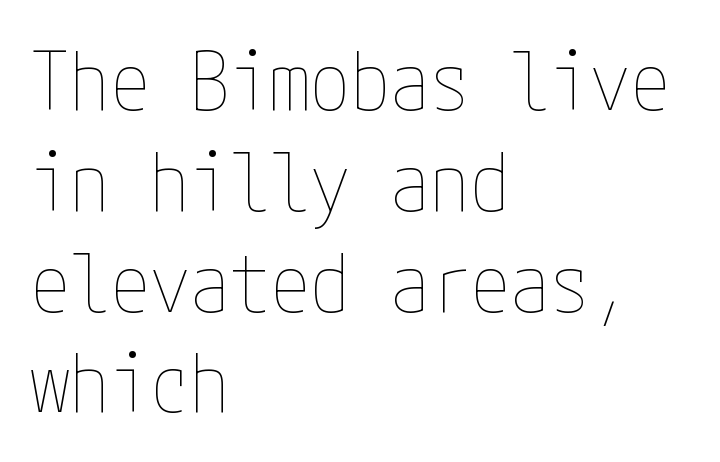
{"italic": "no", "bold": "no", "weight": "thin", "width": "condensed", "stroke_contrast": "low", "x_height": "medium", "underline": "no", "align": "left", "line_spacing": "normal", "line_spacing_ratio": 1.26, "letter_spacing": "normal", "letter_spacing_em": 0.0, "glyph_px": 80}
